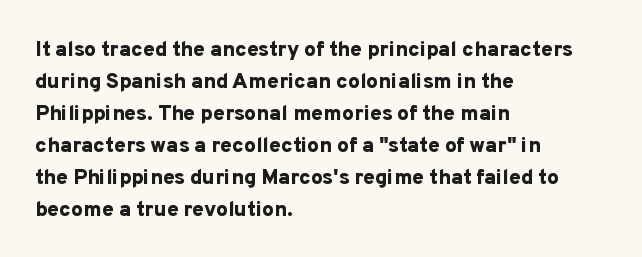
{"italic": "no", "bold": "yes", "underline": "no", "align": "left", "line_spacing": "normal", "line_spacing_ratio": 1.52, "letter_spacing": "normal", "letter_spacing_em": 0.0, "glyph_px": 21}
